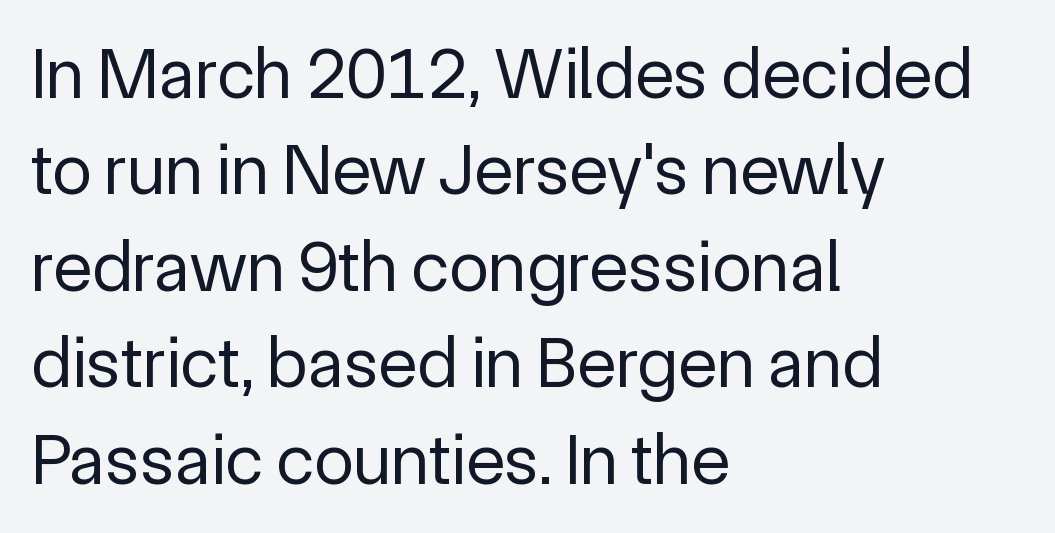
The image shows 72 px regular-weight sans-serif type, upright; set left-aligned, normal line spacing (1.34x), normal letter spacing, not underlined; a medium x-height.
